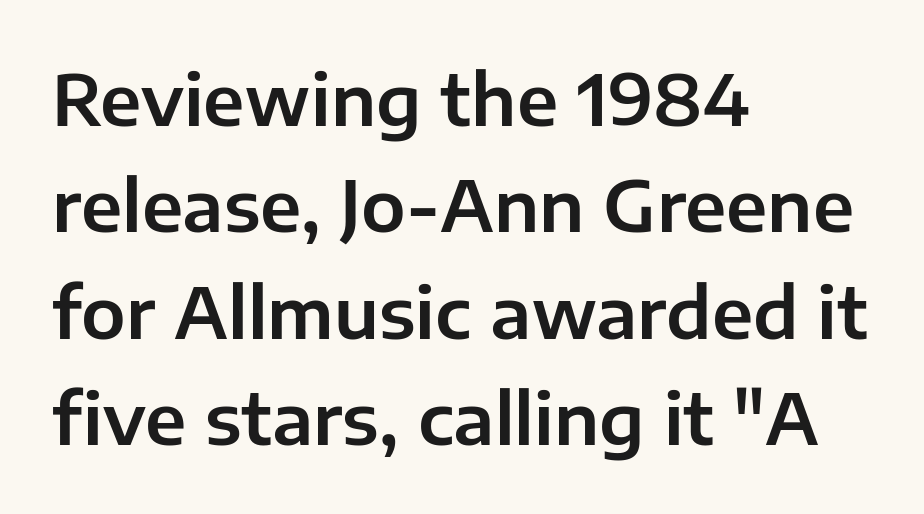
{"serif": "no", "italic": "no", "width": "normal", "stroke_contrast": "low", "x_height": "medium", "monospaced": "no", "underline": "no", "align": "left", "line_spacing": "normal", "line_spacing_ratio": 1.5, "letter_spacing": "normal", "letter_spacing_em": 0.0, "glyph_px": 71}
